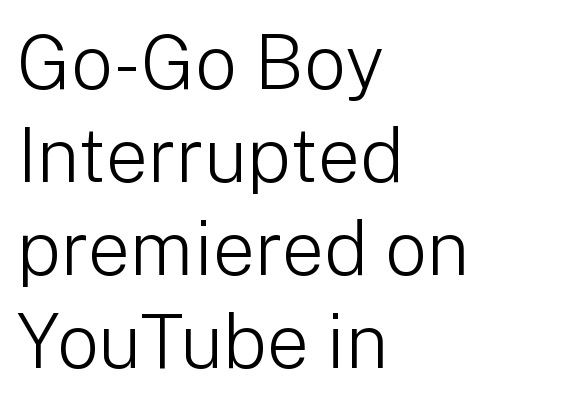
The image shows 75 px light sans-serif type, upright; set left-aligned, line spacing 1.24x, normal letter spacing, not underlined; low stroke contrast and a medium x-height.
